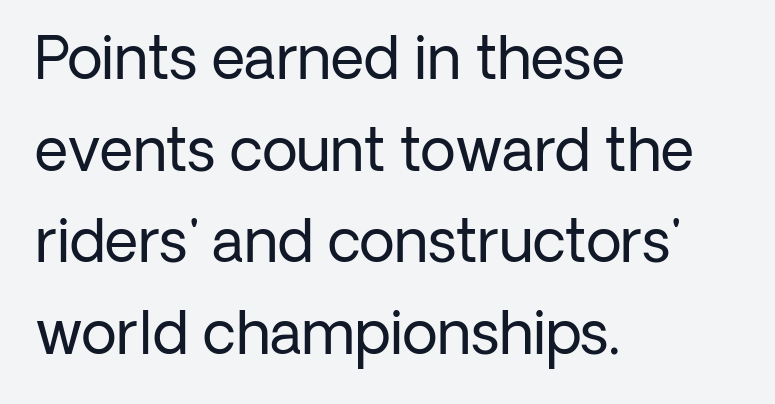
{"serif": "no", "italic": "no", "bold": "no", "weight": "regular", "width": "normal", "stroke_contrast": "low", "x_height": "medium", "monospaced": "no", "underline": "no", "align": "left", "line_spacing": "normal", "line_spacing_ratio": 1.58, "letter_spacing": "normal", "letter_spacing_em": 0.0, "glyph_px": 58}
